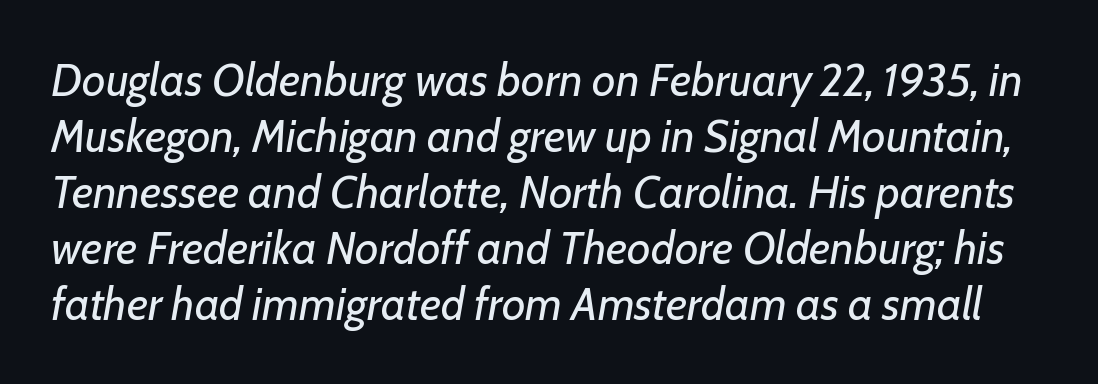
The image shows 46 px regular-weight type, italic (leaning right); set line spacing 1.22x, normal letter spacing, not underlined; low stroke contrast and a medium x-height.
